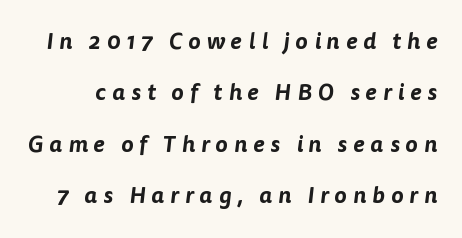
The image shows 23 px text type; set loose line spacing (2.23x), unusually wide letter spacing (+0.26 em), not underlined.
